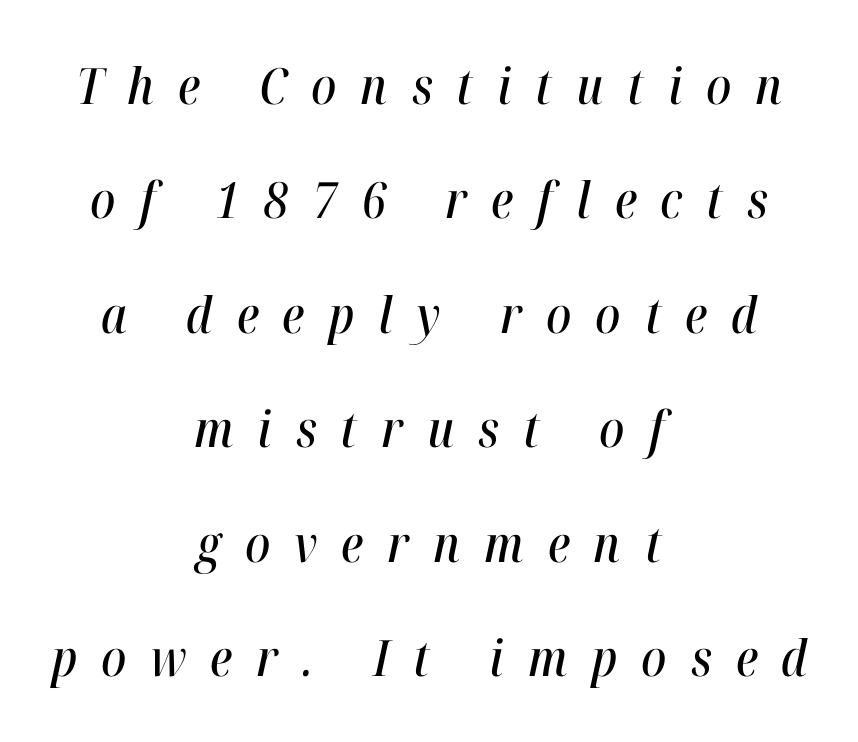
{"italic": "yes", "lean": "right", "slant_degrees": 12, "width": "condensed", "stroke_contrast": "high", "x_height": "medium", "monospaced": "no", "underline": "no", "align": "center", "line_spacing": "loose", "line_spacing_ratio": 2.29, "letter_spacing": "wide", "letter_spacing_em": 0.48, "glyph_px": 50}
